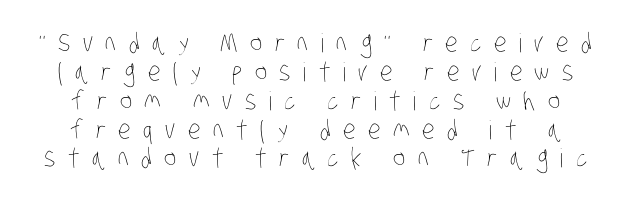
The image shows 26 px text type; set tight line spacing (1.11x), unusually wide letter spacing (+0.48 em), not underlined.
